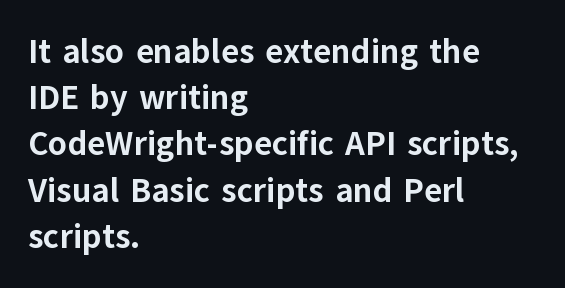
The image shows 34 px bold sans-serif type, upright; set left-aligned, normal line spacing (1.36x), normal letter spacing, not underlined; low stroke contrast and a medium x-height.
